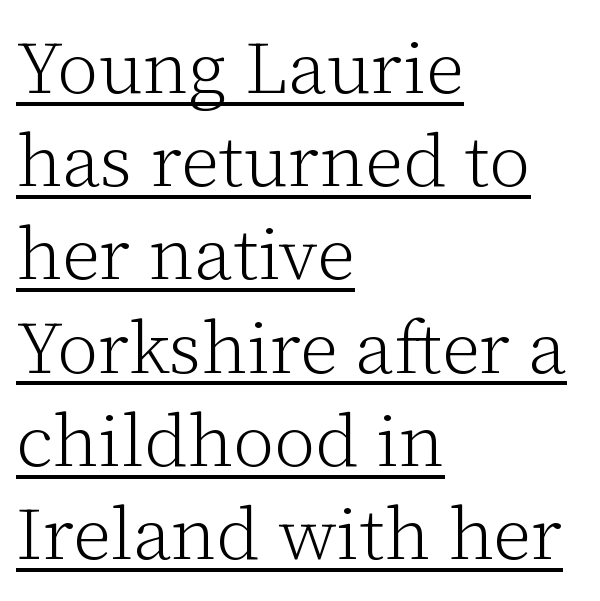
Q: Is the text bold? A: No.
Q: Is the text italic (slanted)? A: No, it is upright.
Q: Is the typeface a serif or a sans-serif typeface? A: Serif.
Q: Is the text underlined? A: Yes.
Q: How is the paragraph aligned? A: Left-aligned.
Q: Is the spacing between letters normal or unusually wide? A: Normal.
Q: Is the spacing between lines tight, normal or loose? A: Normal.
Q: Width (condensed, normal, or wide)? A: Normal.
Q: Stroke contrast? A: Low.
Q: x-height? A: Medium.
Q: Monospaced? A: No.
